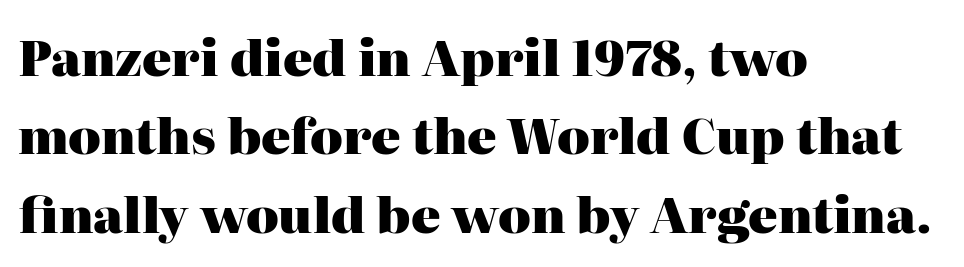
Q: Is the text bold? A: Yes.
Q: Is the text italic (slanted)? A: No, it is upright.
Q: Is the typeface a serif or a sans-serif typeface? A: Serif.
Q: Is the text underlined? A: No.
Q: How is the paragraph aligned? A: Left-aligned.
Q: Is the spacing between letters normal or unusually wide? A: Normal.
Q: Is the spacing between lines tight, normal or loose? A: Normal.
Q: Width (condensed, normal, or wide)? A: Normal.
Q: Stroke contrast? A: High.
Q: x-height? A: Medium.
Q: Monospaced? A: No.
